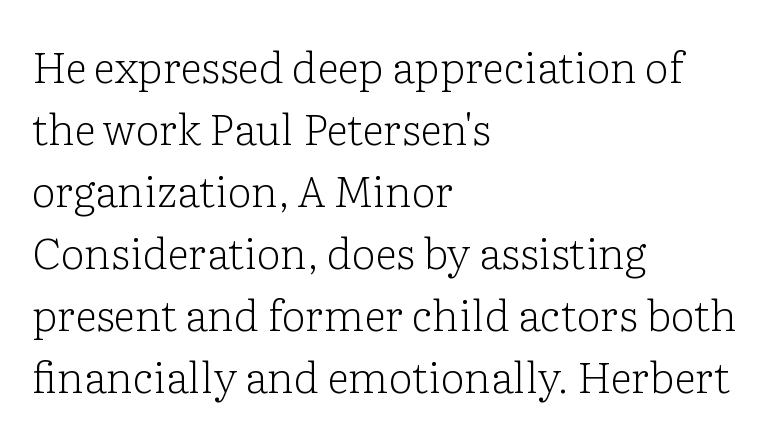
Q: Is the text bold? A: No.
Q: Is the text italic (slanted)? A: No, it is upright.
Q: Is the typeface a serif or a sans-serif typeface? A: Serif.
Q: Is the text underlined? A: No.
Q: How is the paragraph aligned? A: Left-aligned.
Q: Is the spacing between letters normal or unusually wide? A: Normal.
Q: Is the spacing between lines tight, normal or loose? A: Normal.
Q: Width (condensed, normal, or wide)? A: Normal.
Q: Stroke contrast? A: Low.
Q: x-height? A: Medium.
Q: Monospaced? A: No.
